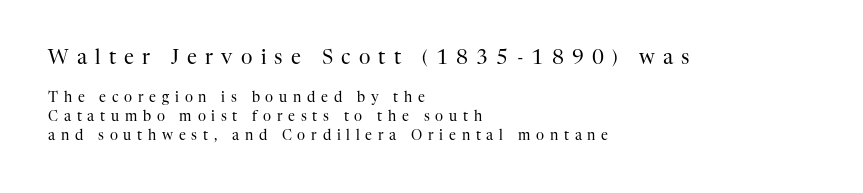
Q: Is the text bold? A: No.
Q: Is the text italic (slanted)? A: No, it is upright.
Q: Is the text underlined? A: No.
Q: How is the paragraph aligned? A: Left-aligned.
Q: Is the spacing between letters normal or unusually wide? A: Unusually wide.
Q: Is the spacing between lines tight, normal or loose? A: Normal.
Q: Which block of text is set in a larger size, the first (top) or the second (bottom)? A: The first (top) one.
